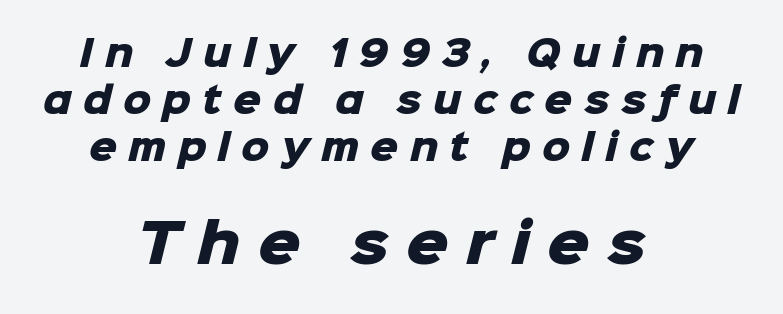
This sample has the flowing, uneven cadence of proportional lettering. Evenly set lines give the paragraph a standard silhouette. The rendering uses a bold face; every stroke is thick and dark. The passage shown begins with its smaller block and ends with its larger one. This rendering uses center alignment, leaving both contours irregular but symmetric. Just letters on the line, the space beneath them empty.
